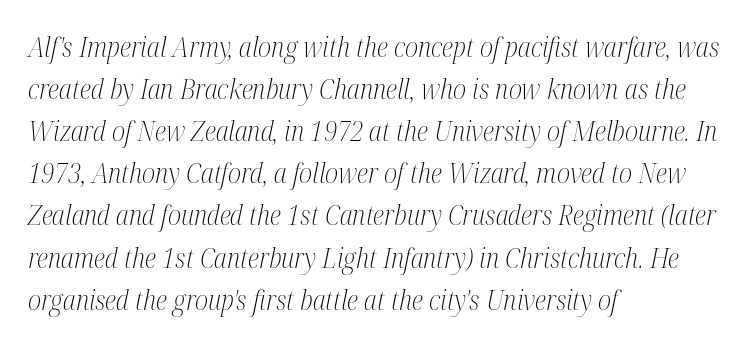
The image shows 27 px text type, italic (leaning right); set left-aligned, normal line spacing (1.56x), normal letter spacing, not underlined.
